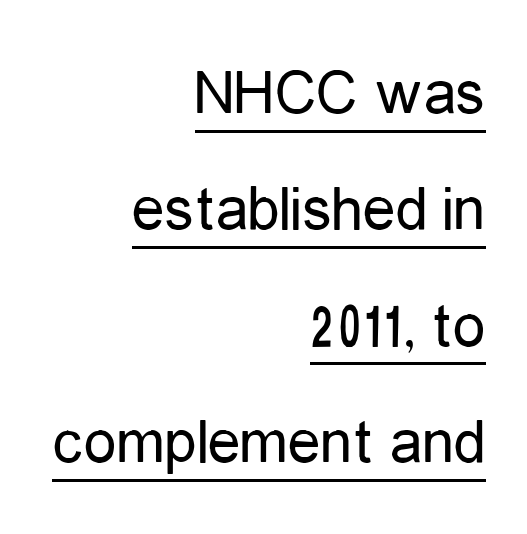
Do the characters align in a grid? No, the font is proportional. Grotesque or geometric, the face here clearly has no serifs. Weight: in the light-to-regular range. It's the straight-up-and-down kind of type.
